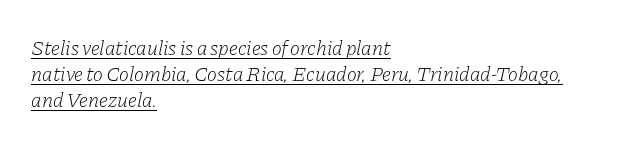
The image shows 21 px text type, italic (leaning right); set left-aligned, line spacing 1.23x, normal letter spacing, underlined.
